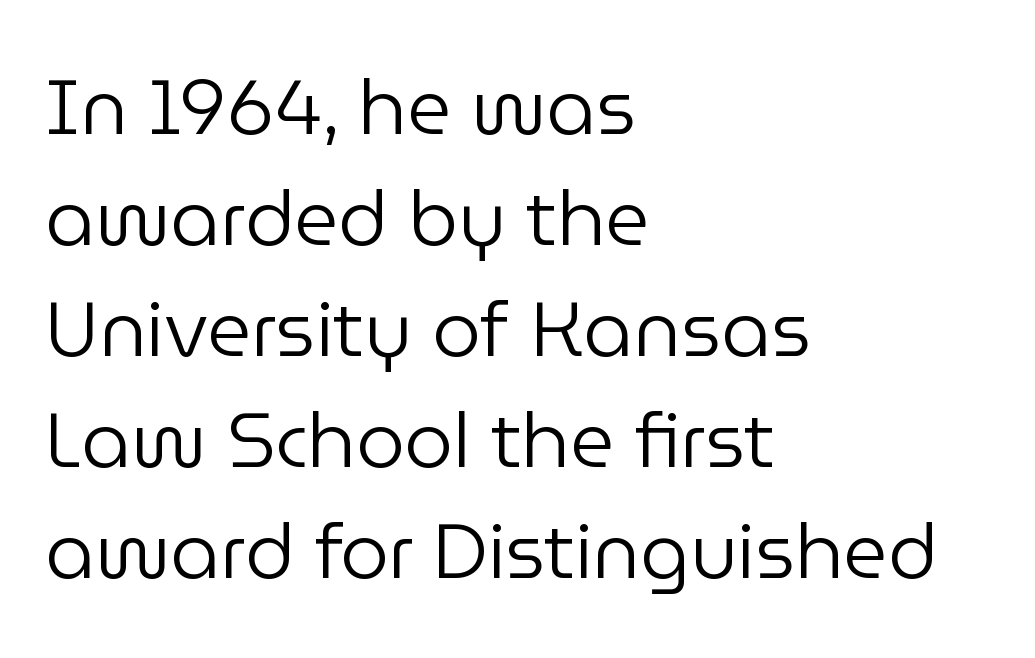
{"serif": "no", "italic": "no", "bold": "no", "weight": "regular", "width": "normal", "stroke_contrast": "low", "x_height": "medium", "monospaced": "no", "underline": "no", "align": "left", "line_spacing": "normal", "line_spacing_ratio": 1.44, "letter_spacing": "normal", "letter_spacing_em": 0.0, "glyph_px": 77}
